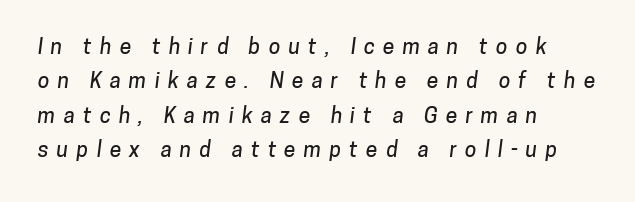
Q: Is the text underlined? A: No.
Q: How is the paragraph aligned? A: Left-aligned.
Q: Is the spacing between letters normal or unusually wide? A: Unusually wide.
Q: Is the spacing between lines tight, normal or loose? A: Normal.
